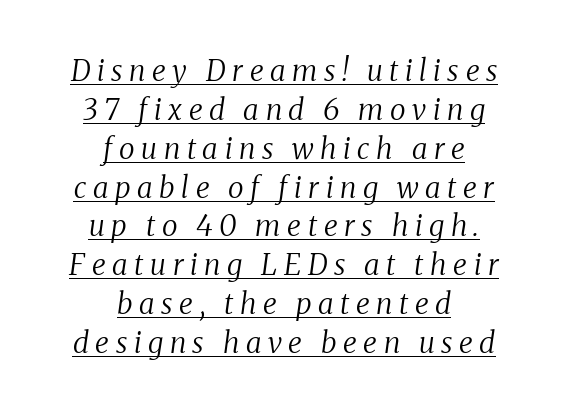
Weight: regular or lighter. The face used here has a pronounced slope to its letters. Caption: lettering with a line underneath. Varying glyph widths throughout — classic text-font behaviour.
